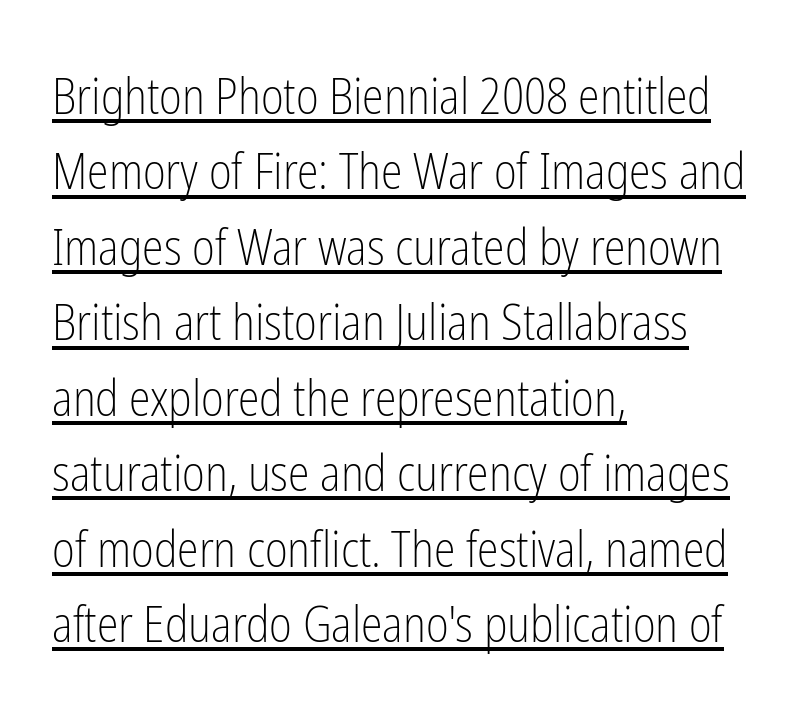
Posture: upright roman. This sample is left-justified, so line endings fall wherever the words run out. Compared with a typical body face, this is equally light or lighter still. The passage shown is typed in a proportional face where columns would drift. Glance below the letters and you will spot a drawn line. Is there much room between lines? A standard amount, neither cramped nor airy.
